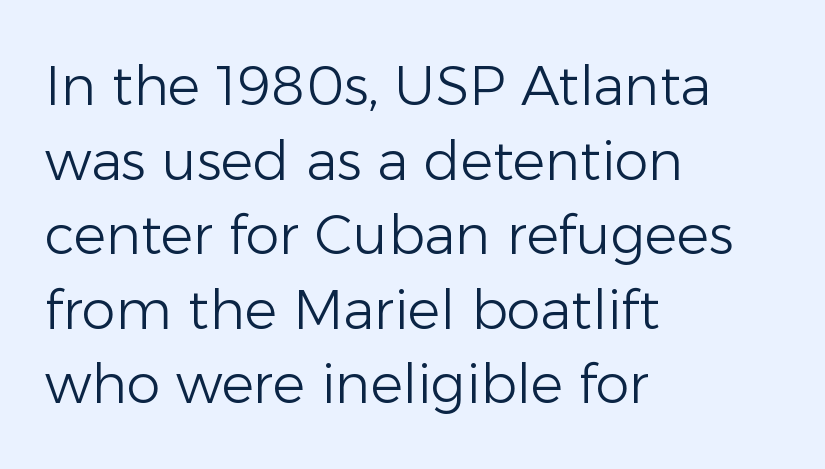
Heaviness? Minimal to ordinary, like unemphasized prose. Think of a printed novel: that variable character pitch is what you see here. Examine the stroke ends and you'll find no serifs. The lines sit at an ordinary, default distance from one another. Reading down the block, your eye returns to a fixed left position each line. Students, note that the glyphs here touch the page at normal intervals.
